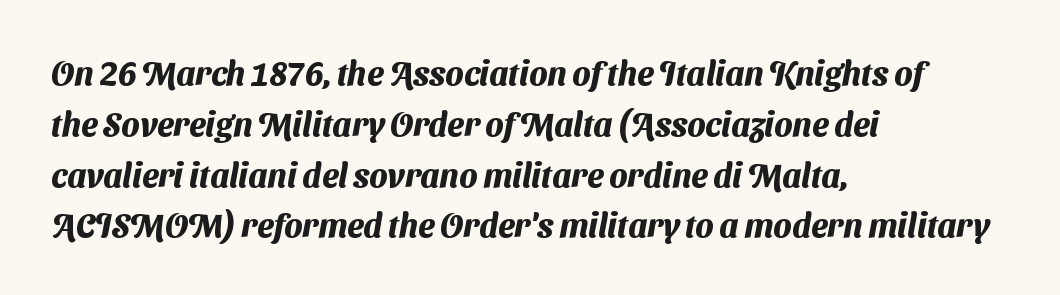
The image shows 33 px heavy sans-serif type; set left-aligned, normal line spacing (1.54x), normal letter spacing, not underlined; medium stroke contrast and a medium x-height.
